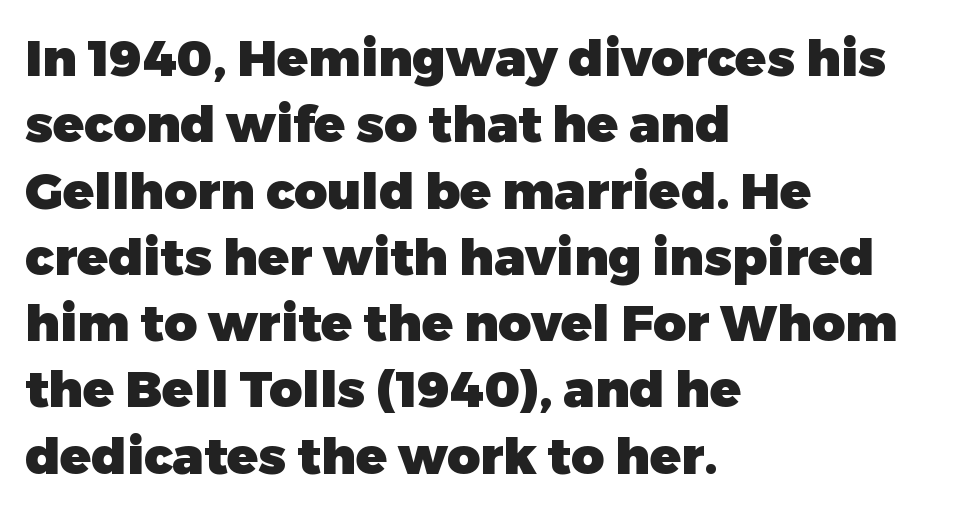
{"serif": "no", "italic": "no", "bold": "yes", "weight": "heavy", "width": "normal", "stroke_contrast": "low", "x_height": "medium", "monospaced": "no", "underline": "no", "align": "left", "line_spacing": "normal", "line_spacing_ratio": 1.3, "letter_spacing": "normal", "letter_spacing_em": 0.0, "glyph_px": 51}
